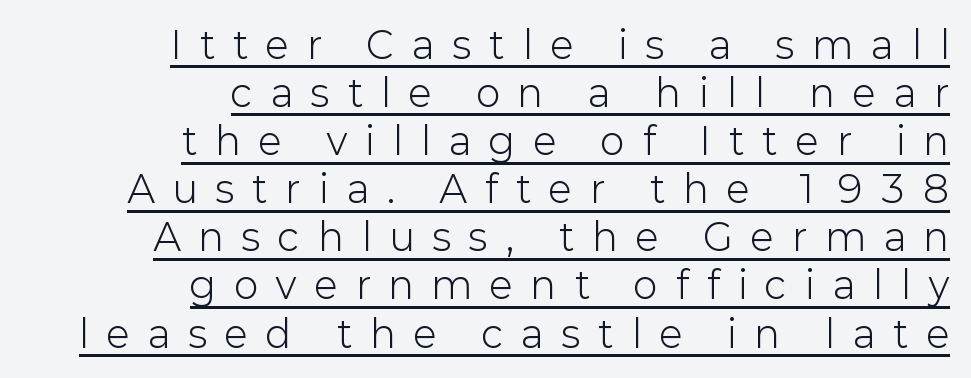
The image shows 37 px light sans-serif type, upright; set right-aligned, normal line spacing (1.3x), unusually wide letter spacing (+0.5 em), underlined; low stroke contrast and a medium x-height.
